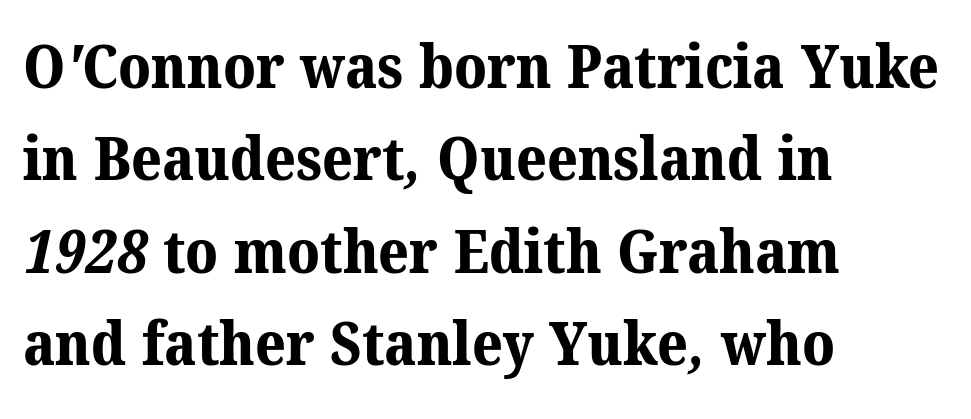
Q: Is the text bold? A: Yes.
Q: Is the typeface a serif or a sans-serif typeface? A: Serif.
Q: Is the text underlined? A: No.
Q: How is the paragraph aligned? A: Left-aligned.
Q: Is the spacing between letters normal or unusually wide? A: Normal.
Q: Is the spacing between lines tight, normal or loose? A: Normal.
Q: Width (condensed, normal, or wide)? A: Normal.
Q: Stroke contrast? A: Medium.
Q: x-height? A: Medium.
Q: Monospaced? A: No.
